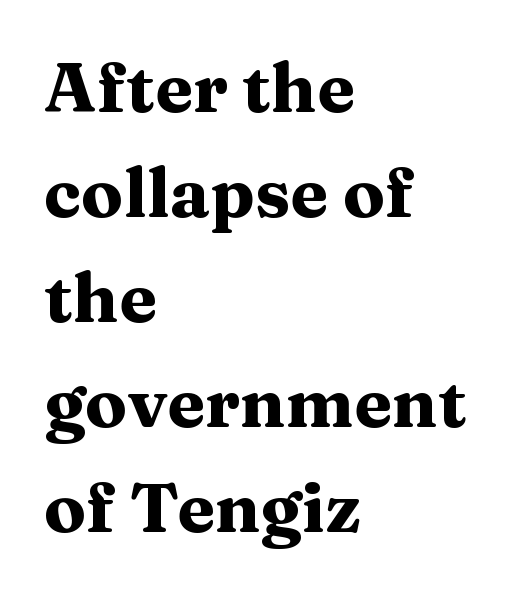
Just letters on the line, the space beneath them empty. Character widths vary here, with narrow letters taking less room than wide ones. The rendering shows small feet on the letterforms — a serif design. Where is the straight margin? On the left. The line-height multiplier appears to be the usual default. The line texture is even and compact thanks to regular tracking.
